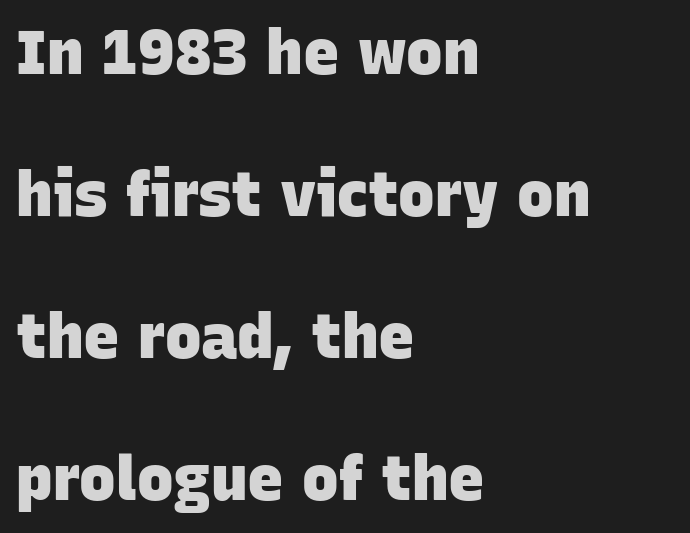
A dark, heavy texture on the line: the type is bold. This is sans-serif lettering, the kind often seen on screens and signage. The tracking reads as untouched default to a designer's eye. Proportional: the letters do not fall into vertical columns. Quick note: interline space is abundant.
